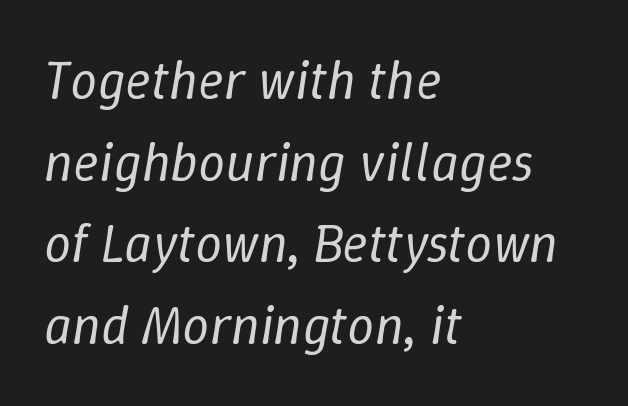
{"italic": "yes", "lean": "right", "slant_degrees": 9, "bold": "no", "weight": "regular", "width": "normal", "stroke_contrast": "low", "x_height": "medium", "monospaced": "no", "underline": "no", "align": "left", "line_spacing": "normal", "line_spacing_ratio": 1.51, "letter_spacing": "normal", "letter_spacing_em": 0.0, "glyph_px": 54}
